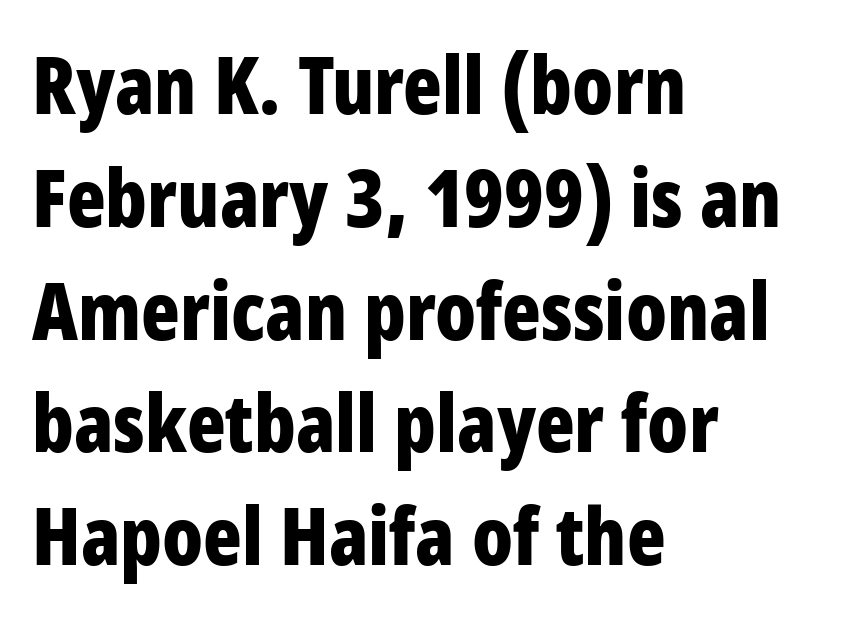
This rendering employs a face without finishing strokes, i.e., a sans-serif. Heavy-handed strokes throughout: this text is bold. Each line starts at the same left margin while the right side varies. A typesetter would call this zero additional tracking. Is this a fixed-width face? No — the glyphs have proportional, varying widths.
